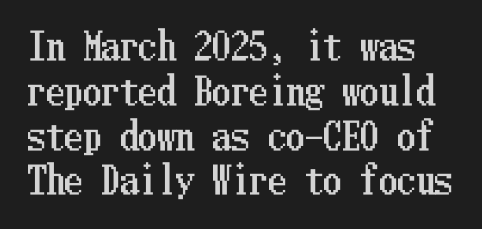
Q: Is the text italic (slanted)? A: No, it is upright.
Q: Is the text underlined? A: No.
Q: Is the spacing between letters normal or unusually wide? A: Normal.
Q: Width (condensed, normal, or wide)? A: Condensed.
Q: Stroke contrast? A: Low.
Q: x-height? A: Medium.
